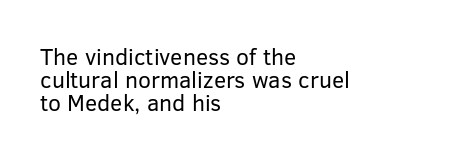
The image shows 23 px text type, upright; set left-aligned, tight line spacing (1.01x), normal letter spacing, not underlined.
